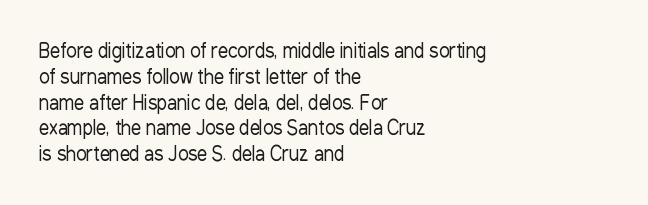
Q: Is the text bold? A: No.
Q: Is the text italic (slanted)? A: No, it is upright.
Q: Is the text underlined? A: No.
Q: How is the paragraph aligned? A: Left-aligned.
Q: Is the spacing between letters normal or unusually wide? A: Normal.
Q: Is the spacing between lines tight, normal or loose? A: Normal.
